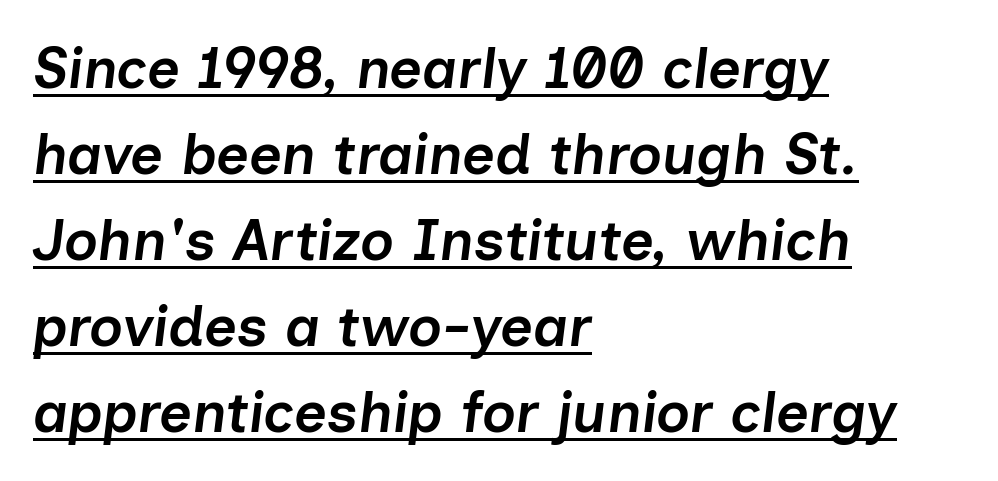
The image shows 57 px semibold type, italic (leaning right); set left-aligned, normal line spacing (1.51x), normal letter spacing, underlined; low stroke contrast and a medium x-height.
